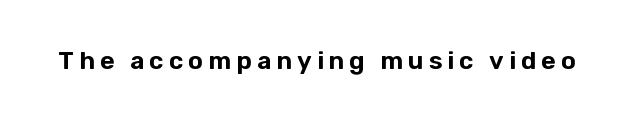
The image shows 25 px text type, upright; set unusually wide letter spacing (+0.2 em), not underlined.
